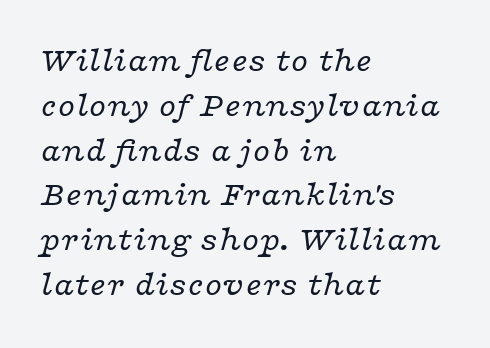
The space directly below the letters is spotless. This sample has the flowing, uneven cadence of proportional lettering. Compared with ordinary roman type, these characters are visibly tilted. There is no visible air inserted between adjacent glyphs. The strokes carry an ordinary text weight at most. Visually the block forms a straight wall on the left and a jagged coastline on the right.
